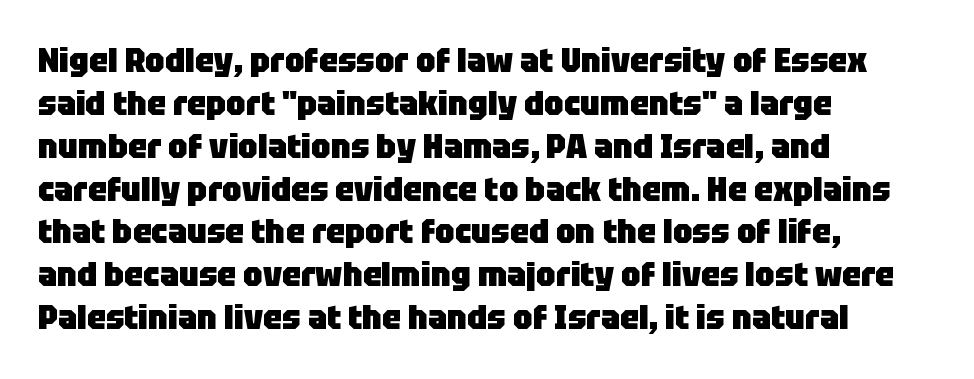
The image shows 34 px heavy sans-serif type, upright; set left-aligned, normal line spacing (1.26x), normal letter spacing, not underlined; low stroke contrast and a large x-height.
